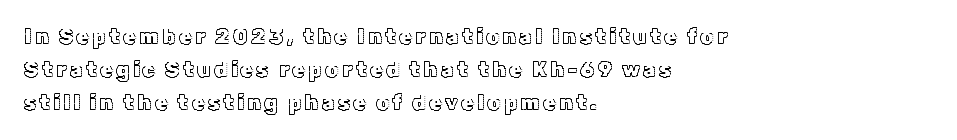
The image shows 21 px text type, upright; set left-aligned, normal line spacing (1.56x), not underlined.
